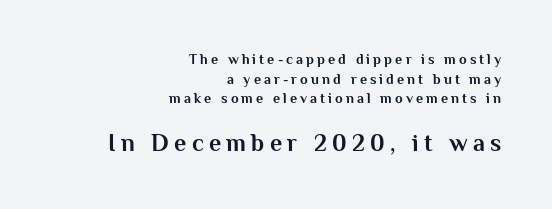
{"italic": "no", "bold": "yes", "underline": "no", "align": "right", "line_spacing": "normal", "line_spacing_ratio": 1.41, "letter_spacing": "wide", "letter_spacing_em": 0.22, "larger_block": "second", "size_ratio": 1.71, "glyph_px": 24}
